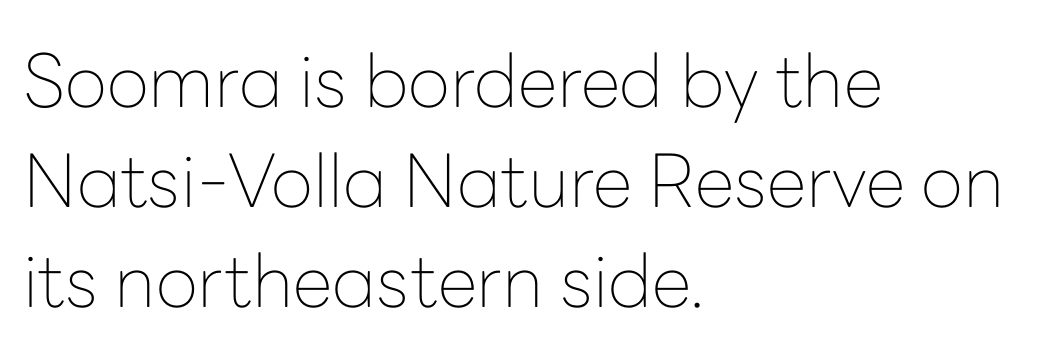
Q: Is the text bold? A: No.
Q: Is the text italic (slanted)? A: No, it is upright.
Q: Is the typeface a serif or a sans-serif typeface? A: Sans-serif.
Q: Is the text underlined? A: No.
Q: How is the paragraph aligned? A: Left-aligned.
Q: Is the spacing between letters normal or unusually wide? A: Normal.
Q: Is the spacing between lines tight, normal or loose? A: Normal.
Q: Width (condensed, normal, or wide)? A: Normal.
Q: Stroke contrast? A: Low.
Q: x-height? A: Medium.
Q: Monospaced? A: No.
